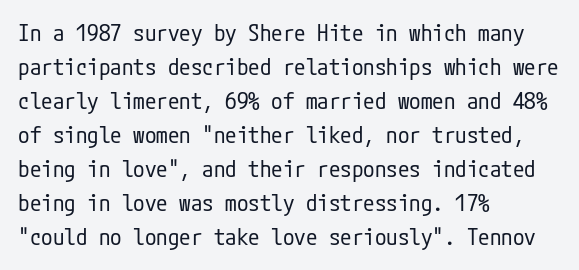
The type sits square on the baseline with zero lean. Stem width sits at or under what a default text font uses. Horizontally, the lines are justified to the leading edge only. This sample keeps an unexceptional amount of space between lines. The space beneath each line is pristine and unruled. There is no visible air inserted between adjacent glyphs.
